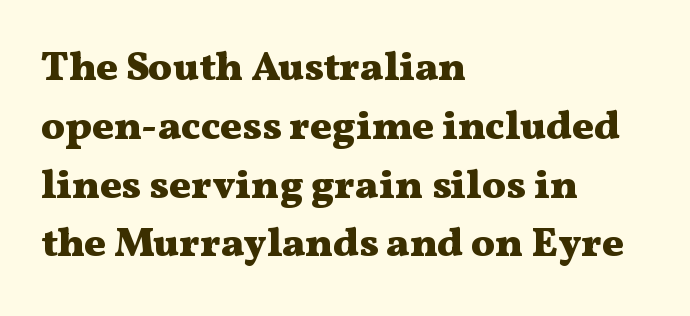
{"serif": "yes", "italic": "no", "bold": "yes", "weight": "heavy", "width": "wide", "stroke_contrast": "medium", "x_height": "medium", "monospaced": "no", "underline": "no", "align": "left", "line_spacing": "normal", "line_spacing_ratio": 1.47, "letter_spacing": "normal", "letter_spacing_em": 0.0, "glyph_px": 40}
